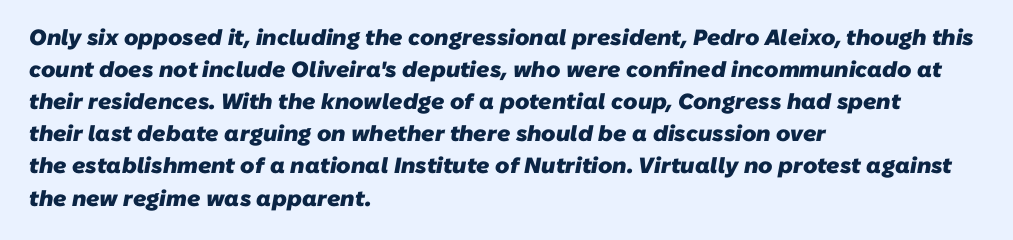
{"bold": "yes", "underline": "no", "align": "left", "line_spacing": "normal", "line_spacing_ratio": 1.46, "letter_spacing": "normal", "letter_spacing_em": 0.0, "glyph_px": 22}
